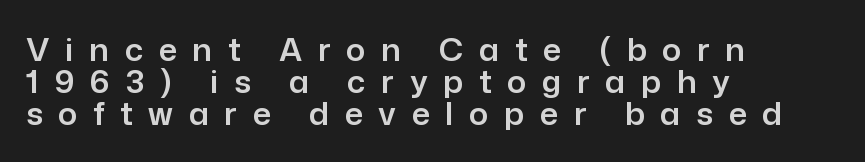
The image shows 32 px sans-serif type, upright; set left-aligned, tight line spacing (1.0x), unusually wide letter spacing (+0.49 em), not underlined; low stroke contrast and a medium x-height.
